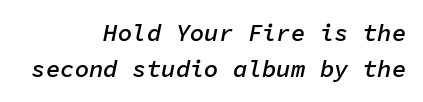
Q: Is the text bold? A: Semi-bold.
Q: Is the text italic (slanted)? A: Yes, it leans right by about 11 degrees.
Q: Is the text underlined? A: No.
Q: How is the paragraph aligned? A: Right-aligned.
Q: Is the spacing between letters normal or unusually wide? A: Normal.
Q: Is the spacing between lines tight, normal or loose? A: Normal.
